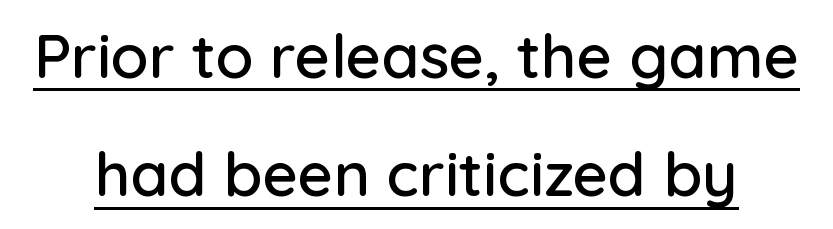
Character widths vary here, with narrow letters taking less room than wide ones. The characters display no serif detailing; their extremities are plain. Each line of the rendering has a horizontal stroke beneath the glyphs. Words appear dense and cohesive because spacing is normal. Airy leading.
